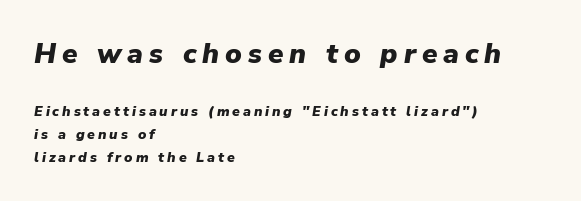
The image shows 28 px heavy type, italic (leaning right); set left-aligned, normal line spacing (1.61x), unusually wide letter spacing (+0.21 em), not underlined; the first (top) block is 2.0x larger; low stroke contrast and a medium x-height.
